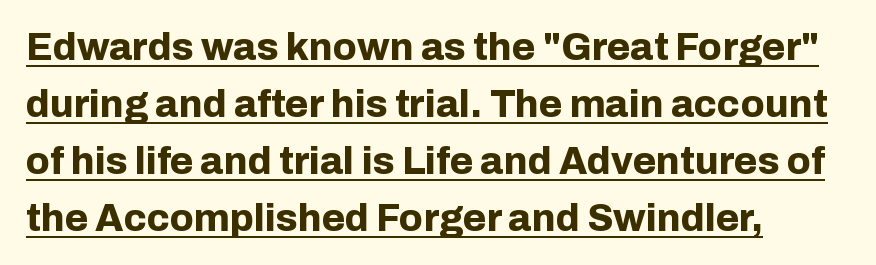
The image shows 38 px bold sans-serif type, upright; set left-aligned, normal line spacing (1.5x), normal letter spacing, underlined; low stroke contrast and a medium x-height.
